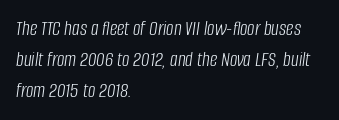
Is the type heavy? It reads as light-to-regular instead. No extra tracking has been applied to these lines. Bare-footed words on every line. Vertically, the passage feels balanced, rows spaced as you'd expect. Would a proofreader flag this as italicized? Yes.
